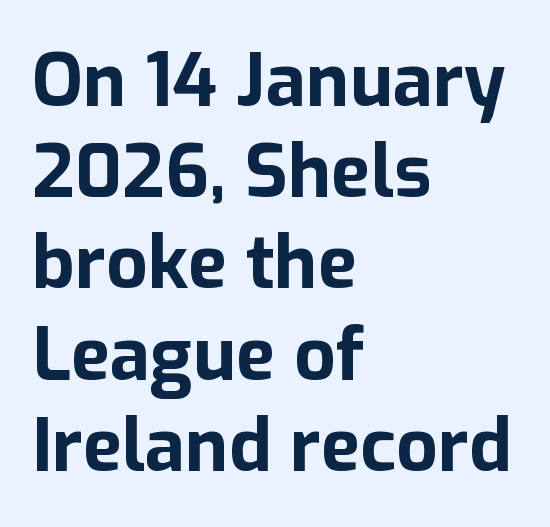
The image shows 73 px bold sans-serif type, upright; set left-aligned, normal line spacing (1.25x), normal letter spacing, not underlined; low stroke contrast and a medium x-height.
